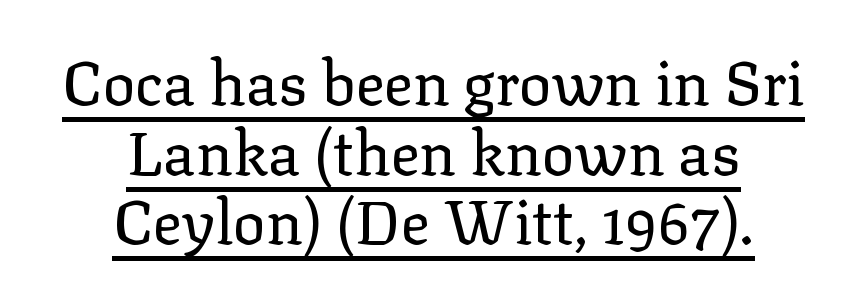
The passage shown is underscored from start to finish. Cramped leading. Are there feet on the stems? There are — it's a serif. Here the designer chose a conventional face with non-uniform glyph widths. Caption: standard tracking, unaltered.
